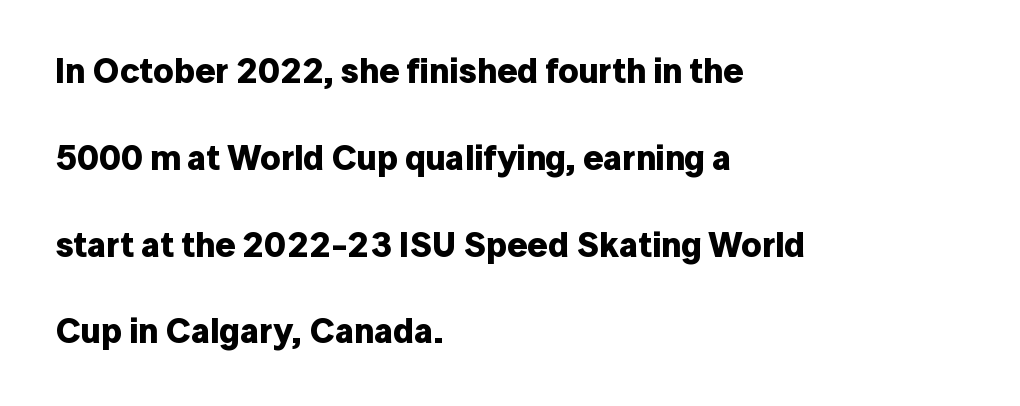
{"serif": "no", "italic": "no", "bold": "yes", "weight": "bold", "width": "normal", "stroke_contrast": "low", "x_height": "medium", "monospaced": "no", "underline": "no", "align": "left", "line_spacing": "loose", "line_spacing_ratio": 2.48, "letter_spacing": "normal", "letter_spacing_em": 0.0, "glyph_px": 35}
